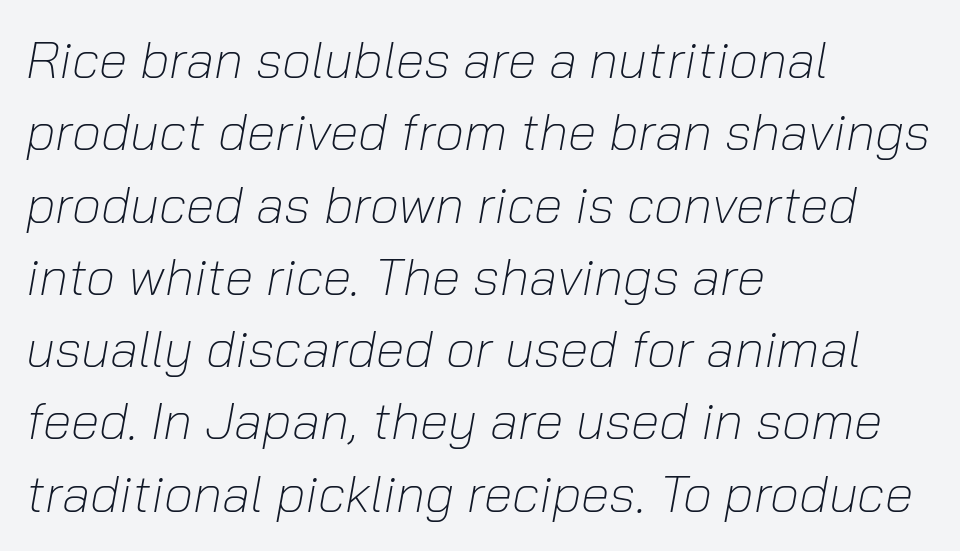
{"italic": "yes", "lean": "right", "slant_degrees": 10, "bold": "no", "weight": "light", "width": "normal", "stroke_contrast": "low", "x_height": "medium", "monospaced": "no", "underline": "no", "align": "left", "line_spacing": "normal", "line_spacing_ratio": 1.39, "letter_spacing": "normal", "letter_spacing_em": 0.0, "glyph_px": 52}
